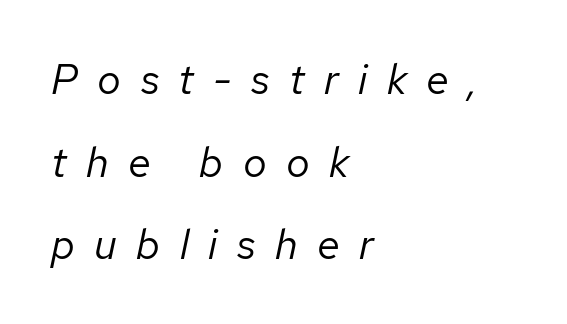
{"italic": "yes", "lean": "right", "slant_degrees": 12, "bold": "no", "weight": "regular", "width": "normal", "stroke_contrast": "low", "x_height": "medium", "monospaced": "no", "underline": "no", "align": "left", "line_spacing": "loose", "line_spacing_ratio": 1.97, "letter_spacing": "wide", "letter_spacing_em": 0.46, "glyph_px": 42}
